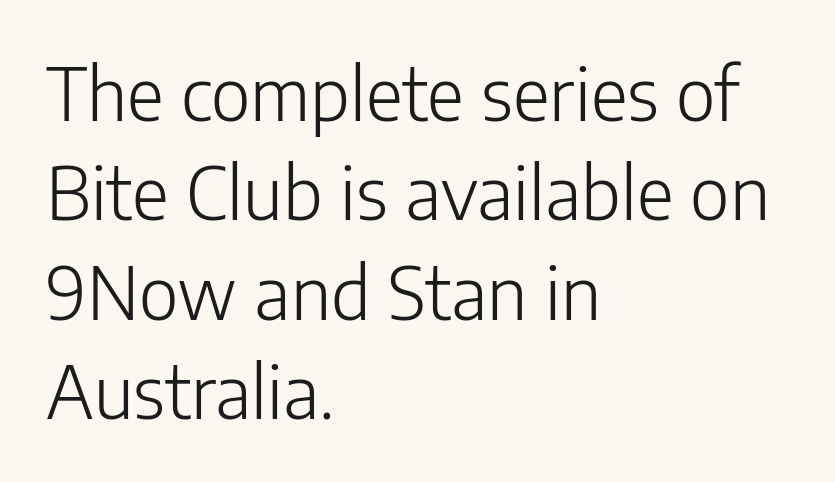
Spacing between characters is what you'd get straight out of the box. Check the space under the baseline: it is left empty. Is there any slant? The stems are plumb. Character widths vary here, with narrow letters taking less room than wide ones. The text block is weighted toward the left margin, trailing off unevenly rightward.
